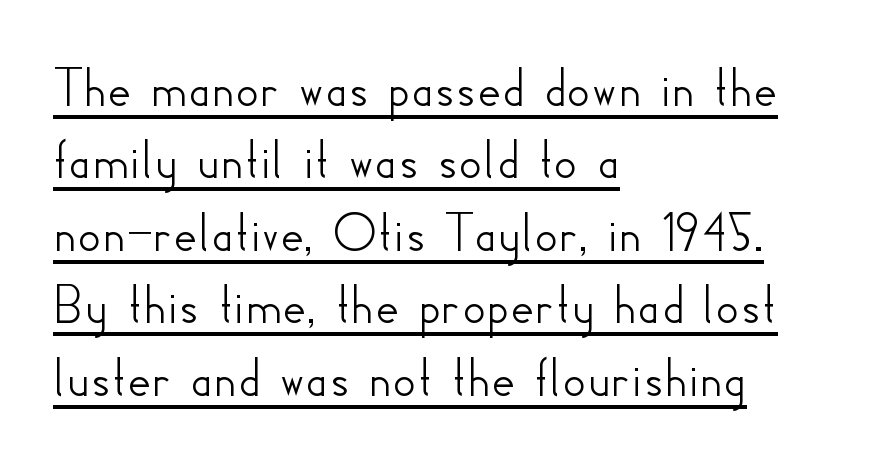
Horizontal alignment here is leftward, the default for most running prose. This block has exactly the height ordinary leading produces. Between one letter and the next there's only the usual sliver of space. Classification — sans serif.
